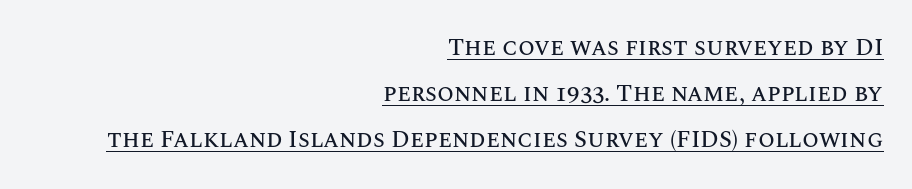
What decoration does the sample have? An underline. The vertical gap from one line to the next is large. The text block is weighted toward the right margin, trailing off unevenly leftward. Designer's note — italics off, roman on. In terms of letterspacing, this is plain default setting.
